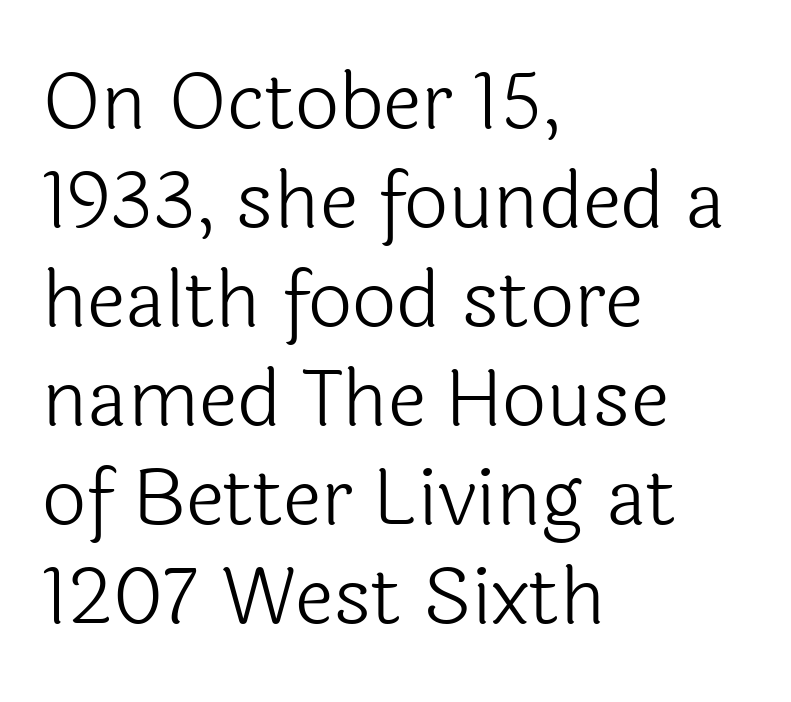
Whoever set this chose a conventional vertical rhythm. In terms of letterspacing, this is plain default setting. Unmarked baselines from the first word to the last. A student would call this left alignment; a typographer would say flush left, rag right. A light-to-regular cut is what we see here.
